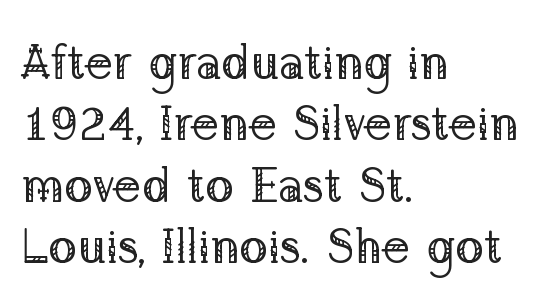
The image shows 48 px regular-weight serif type, upright; set left-aligned, normal line spacing (1.28x), normal letter spacing, not underlined; low stroke contrast and a medium x-height.
